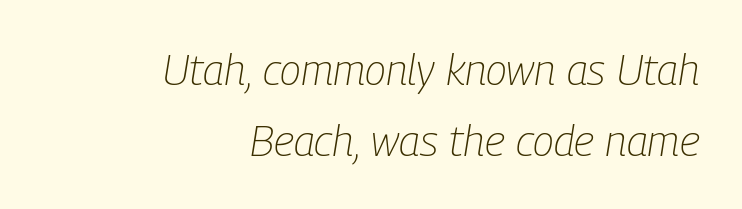
Q: Is the text bold? A: No.
Q: Is the text italic (slanted)? A: Yes, it leans right by about 9 degrees.
Q: Is the text underlined? A: No.
Q: How is the paragraph aligned? A: Right-aligned.
Q: Is the spacing between letters normal or unusually wide? A: Normal.
Q: Is the spacing between lines tight, normal or loose? A: Normal.
Q: Width (condensed, normal, or wide)? A: Condensed.
Q: Stroke contrast? A: Low.
Q: x-height? A: Medium.
Q: Monospaced? A: No.
